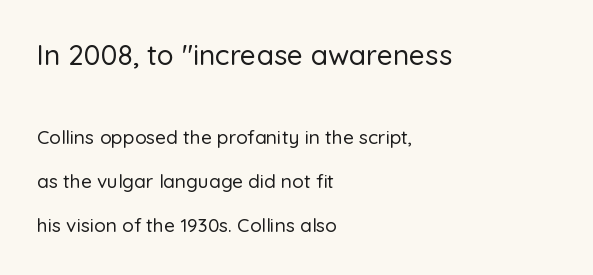
If you drew a line through each stem, it would be perfectly vertical. The passage shown begins with its larger block and ends with its smaller one. Baseline-to-baseline distance is far greater than the letter height. The space beneath each line is pristine and unruled. This sample uses plain, unmodified letter spacing. A typesetter would call this proportional, since set widths differ per character.
